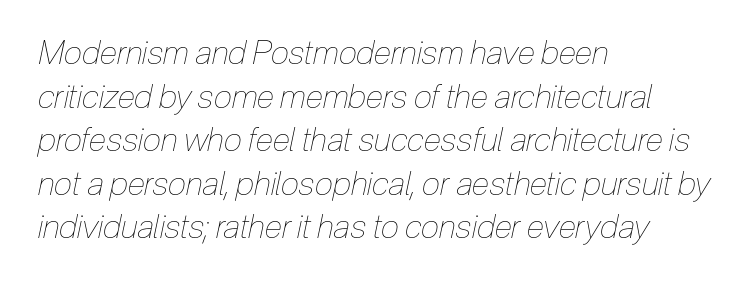
Q: Is the text bold? A: No.
Q: Is the text italic (slanted)? A: Yes, it leans right by about 12 degrees.
Q: Is the text underlined? A: No.
Q: How is the paragraph aligned? A: Left-aligned.
Q: Is the spacing between letters normal or unusually wide? A: Normal.
Q: Is the spacing between lines tight, normal or loose? A: Normal.
Q: Width (condensed, normal, or wide)? A: Condensed.
Q: Stroke contrast? A: Low.
Q: x-height? A: Medium.
Q: Monospaced? A: No.
